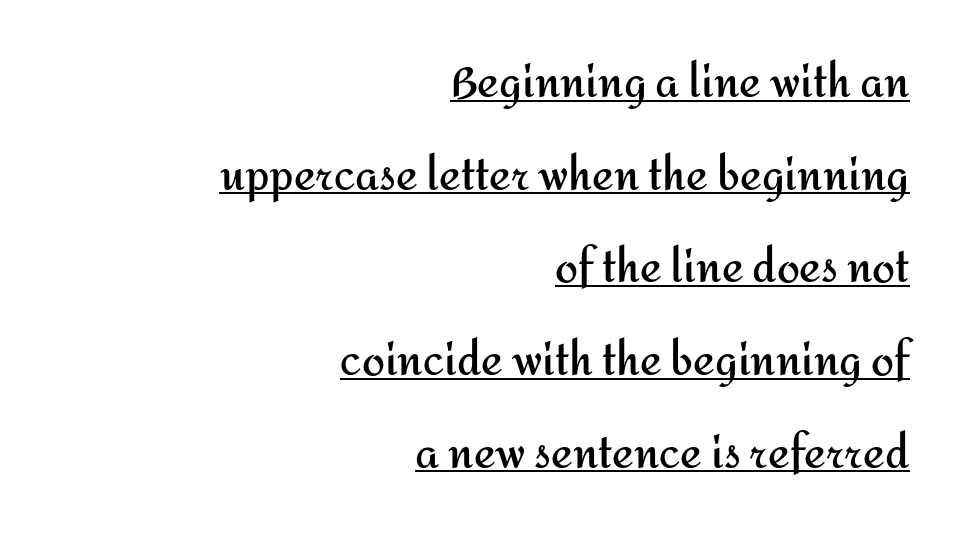
Q: Is the text bold? A: Yes.
Q: Is the text italic (slanted)? A: No, it is upright.
Q: Is the typeface a serif or a sans-serif typeface? A: Sans-serif.
Q: Is the text underlined? A: Yes.
Q: How is the paragraph aligned? A: Right-aligned.
Q: Is the spacing between letters normal or unusually wide? A: Normal.
Q: Is the spacing between lines tight, normal or loose? A: Loose.
Q: Width (condensed, normal, or wide)? A: Normal.
Q: Stroke contrast? A: Medium.
Q: x-height? A: Medium.
Q: Monospaced? A: No.
